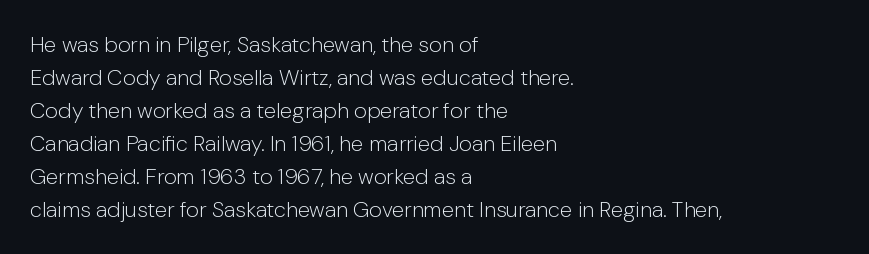
Q: Is the text bold? A: No.
Q: Is the text italic (slanted)? A: No, it is upright.
Q: Is the text underlined? A: No.
Q: How is the paragraph aligned? A: Left-aligned.
Q: Is the spacing between letters normal or unusually wide? A: Normal.
Q: Is the spacing between lines tight, normal or loose? A: Normal.
